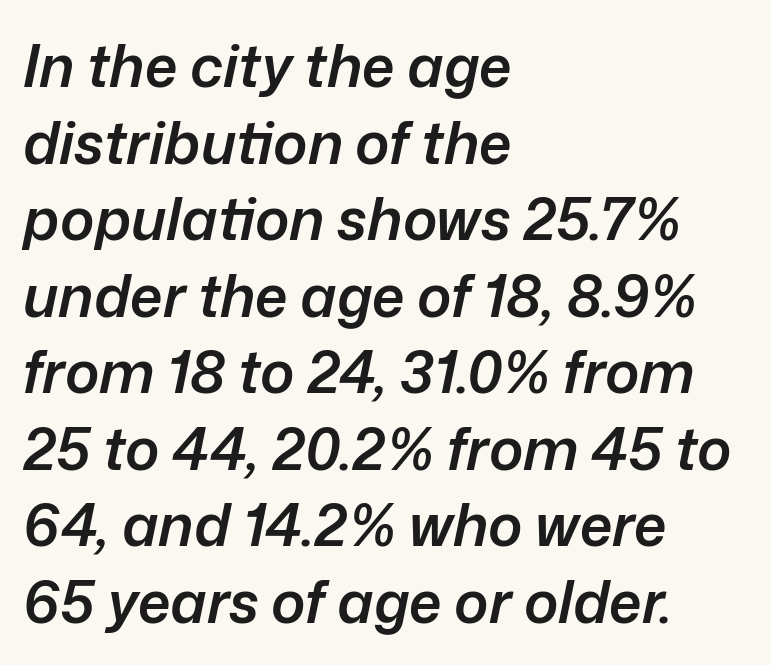
Glyph-to-glyph distance matches everyday printed text. The ragged edge is on the right, which tells us the setting is flush left. An italicized treatment has been applied to the whole sample. I'd describe the lettering as semibold — firm but not a full bold. Note the varied advance widths — an 'i' is clearly narrower than an 'm'. The vertical gap from one line to the next is medium.
